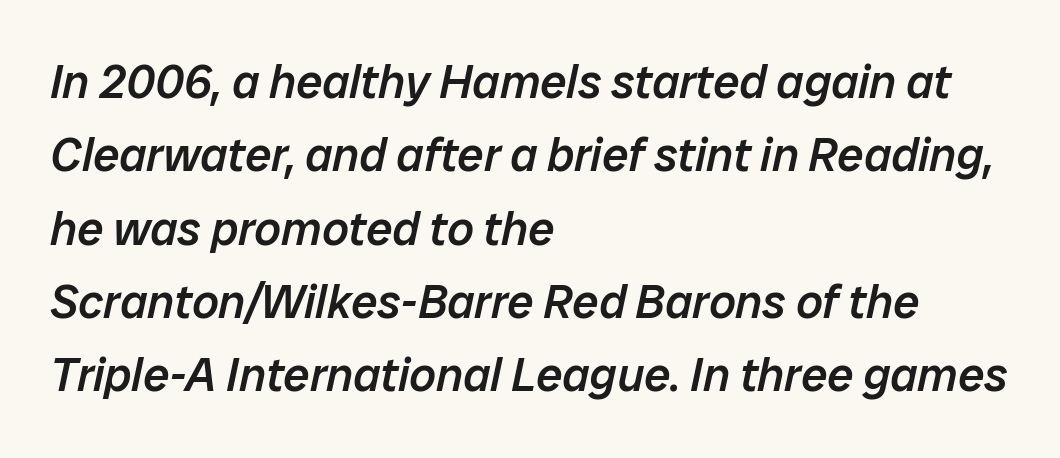
Each letter keeps its own natural width here, so spacing adapts to shape. Compared with an ordinary text face, these strokes are moderately heavier — a semibold. The face used here is rendered with its standard letterfit. The rendering applies a slant to the glyphs. Each line starts at the same left margin while the right side varies. The passage shown stacks its lines at a standard gap.
